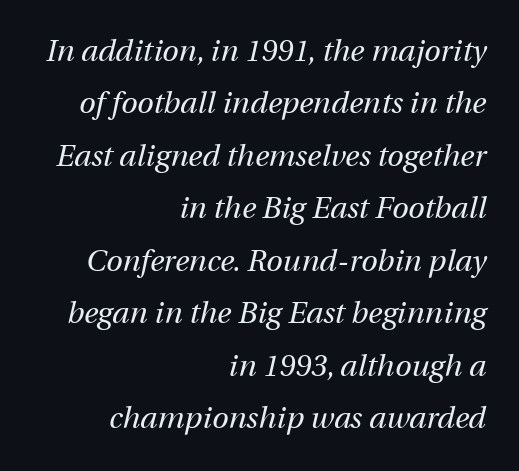
The letters look calm and open, with moderate or lighter stems. What stands out about the letter spacing? Nothing — it is the standard amount. This rendering features lettering with no underline. Here the designer chose a conventional face with non-uniform glyph widths.
